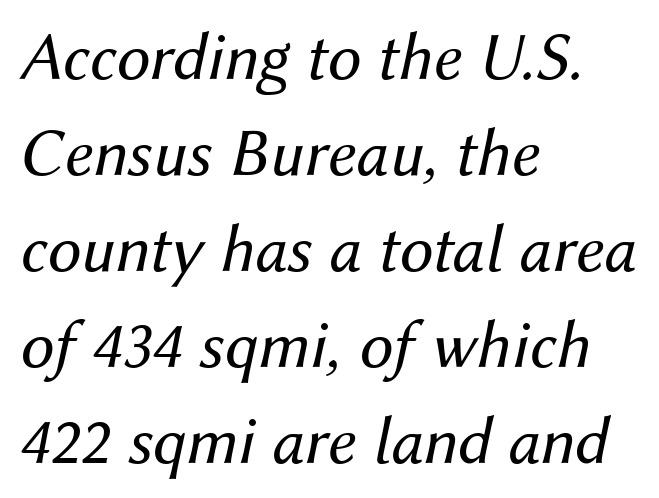
The image shows 68 px regular-weight type, italic (leaning right); set left-aligned, normal line spacing (1.41x), normal letter spacing, not underlined; medium stroke contrast and a medium x-height.
